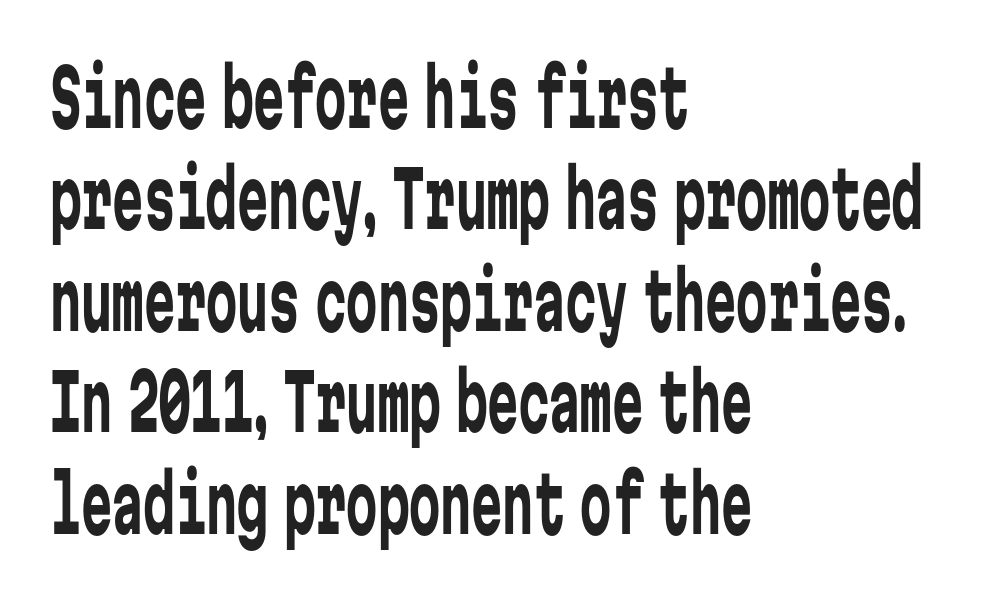
The image shows 78 px regular-weight, condensed sans-serif type, upright, monospaced; set left-aligned, normal line spacing (1.3x), normal letter spacing, not underlined; low stroke contrast and a medium x-height.
